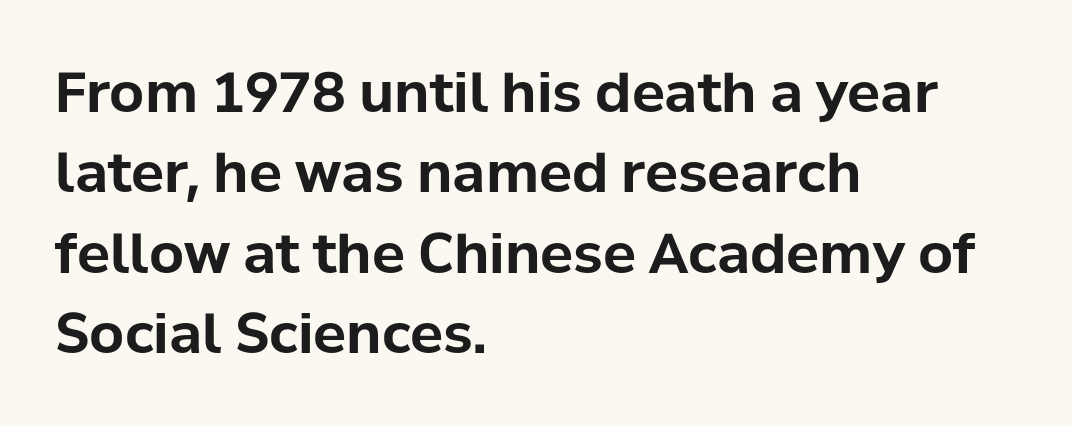
The image shows 55 px bold sans-serif type, upright; set left-aligned, normal line spacing (1.46x), normal letter spacing, not underlined; low stroke contrast and a medium x-height.
